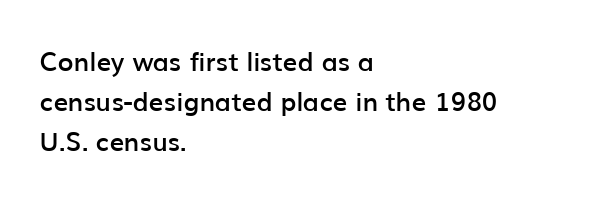
{"italic": "no", "bold": "semi", "underline": "no", "align": "left", "line_spacing": "normal", "line_spacing_ratio": 1.53, "letter_spacing": "normal", "letter_spacing_em": 0.0, "glyph_px": 26}
